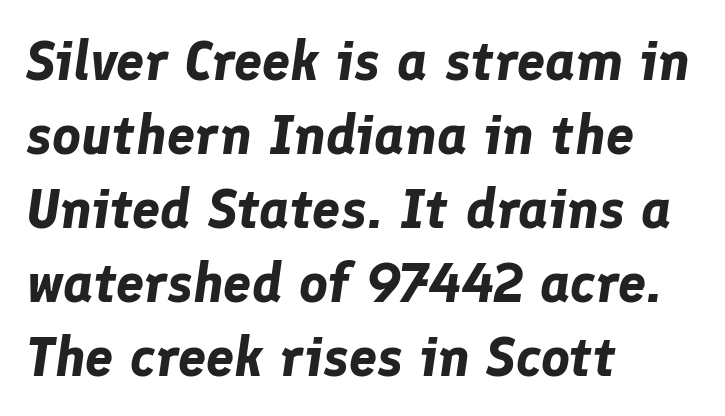
The image shows 56 px bold type, italic (leaning right); set left-aligned, normal line spacing (1.32x), normal letter spacing, not underlined; low stroke contrast and a medium x-height.
